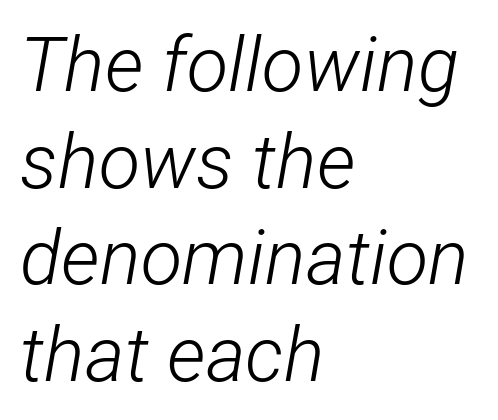
The image shows 76 px light, condensed type, italic (leaning right); set left-aligned, normal line spacing (1.27x), normal letter spacing, not underlined; low stroke contrast and a medium x-height.
